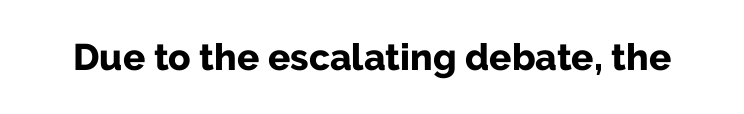
The image shows 37 px bold sans-serif type, upright; set normal letter spacing, not underlined; low stroke contrast and a medium x-height.
